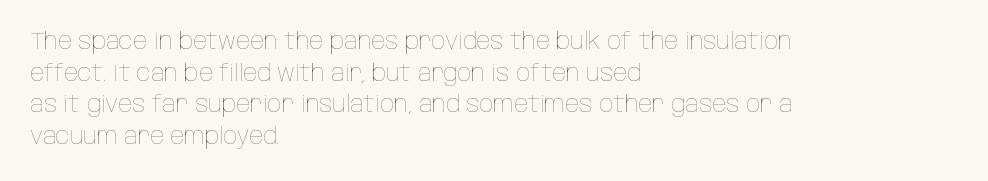
A roman cut, with each character standing at attention. Line spacing here is normal. The text block is weighted toward the left margin, trailing off unevenly rightward. Lines of text with bare space underneath. Nothing unusual about the tracking: characters are spaced as the font intends. A quiet, ordinary-to-light weight characterises the typeface.
